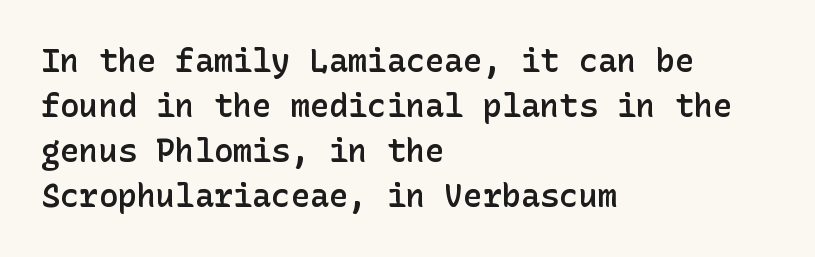
Serifs: no, the terminals of the letterforms are clean. It's the straight-up-and-down kind of type. A bare baseline throughout the passage. Typographic density is moderately raised because the face is semibold. Is the block centered? No — it sits flush against the left margin. The letterforms sit shoulder to shoulder at normal distance.
